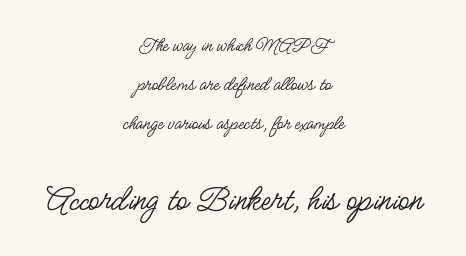
Q: Is the text bold? A: No.
Q: Is the text italic (slanted)? A: Yes.
Q: Is the typeface a serif or a sans-serif typeface? A: Sans-serif.
Q: Is the text underlined? A: No.
Q: How is the paragraph aligned? A: Centered.
Q: Is the spacing between letters normal or unusually wide? A: Normal.
Q: Which block of text is set in a larger size, the first (top) or the second (bottom)? A: The second (bottom) one.
Q: Width (condensed, normal, or wide)? A: Condensed.
Q: Stroke contrast? A: Low.
Q: x-height? A: Small.
Q: Monospaced? A: No.
